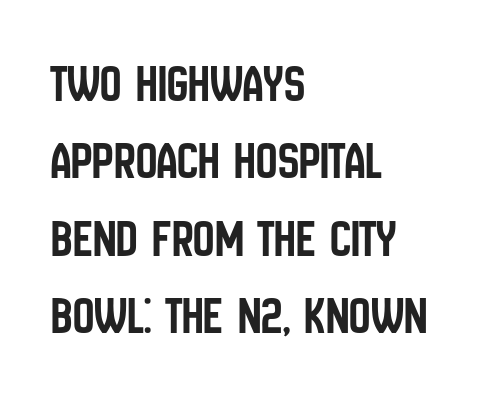
{"serif": "no", "italic": "no", "width": "condensed", "stroke_contrast": "low", "x_height": "large", "monospaced": "no", "underline": "no", "align": "left", "line_spacing": "normal", "line_spacing_ratio": 1.46, "letter_spacing": "normal", "letter_spacing_em": 0.0, "glyph_px": 53}
